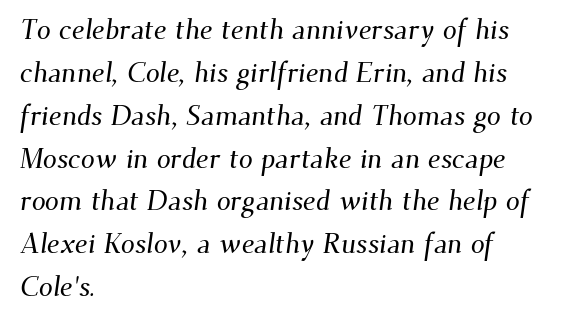
The image shows 28 px serif type; set left-aligned, normal line spacing (1.53x), normal letter spacing, not underlined; medium stroke contrast and a small x-height.
